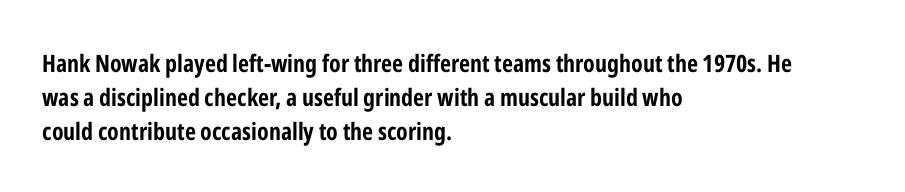
Q: Is the text bold? A: Yes.
Q: Is the text italic (slanted)? A: No, it is upright.
Q: Is the text underlined? A: No.
Q: How is the paragraph aligned? A: Left-aligned.
Q: Is the spacing between letters normal or unusually wide? A: Normal.
Q: Is the spacing between lines tight, normal or loose? A: Normal.
